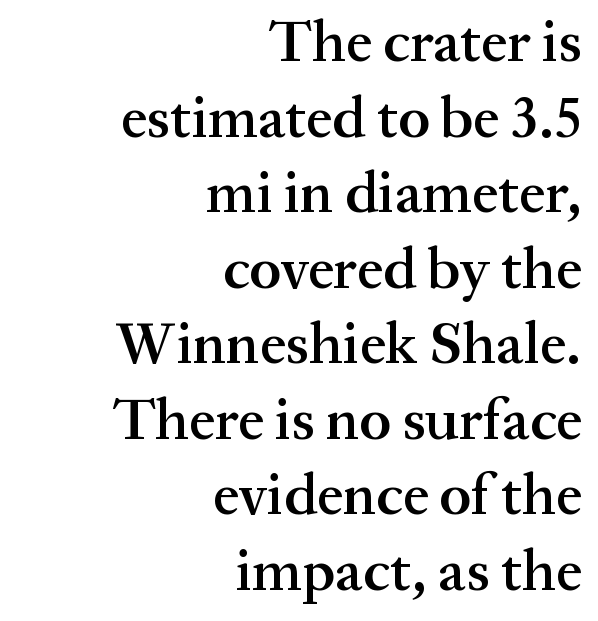
The passage shown is typed in a proportional face where columns would drift. What stands out about the letter spacing? Nothing — it is the standard amount. A bit beefed up — I'd call it semibold rather than bold. All the whitespace from short lines collects on the left.
